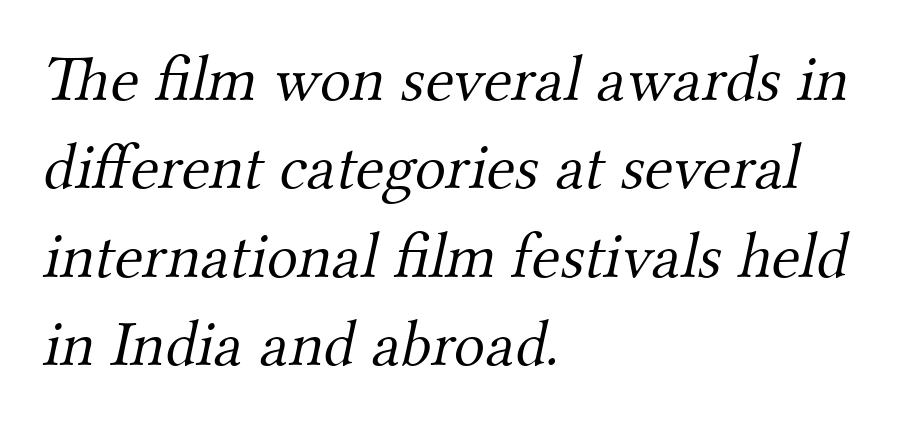
The image shows 65 px light serif type; set left-aligned, normal line spacing (1.36x), normal letter spacing, not underlined; medium stroke contrast and a small x-height.
